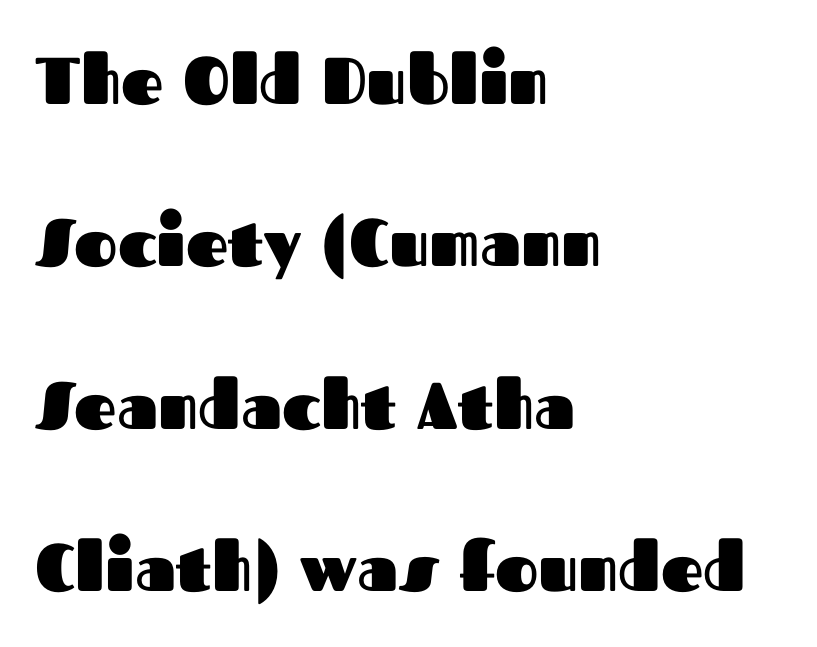
Q: Is the text bold? A: Yes.
Q: Is the text italic (slanted)? A: No, it is upright.
Q: Is the typeface a serif or a sans-serif typeface? A: Sans-serif.
Q: Is the text underlined? A: No.
Q: How is the paragraph aligned? A: Left-aligned.
Q: Is the spacing between letters normal or unusually wide? A: Normal.
Q: Is the spacing between lines tight, normal or loose? A: Loose.
Q: Width (condensed, normal, or wide)? A: Normal.
Q: Stroke contrast? A: Medium.
Q: x-height? A: Medium.
Q: Monospaced? A: No.
